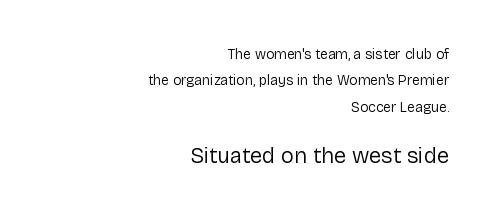
The text block is weighted toward the right margin, trailing off unevenly leftward. Weight: not bold — regular or lighter. Check under the words: just untouched page. Here the glyphs are tracked normally, forming tight word shapes.
